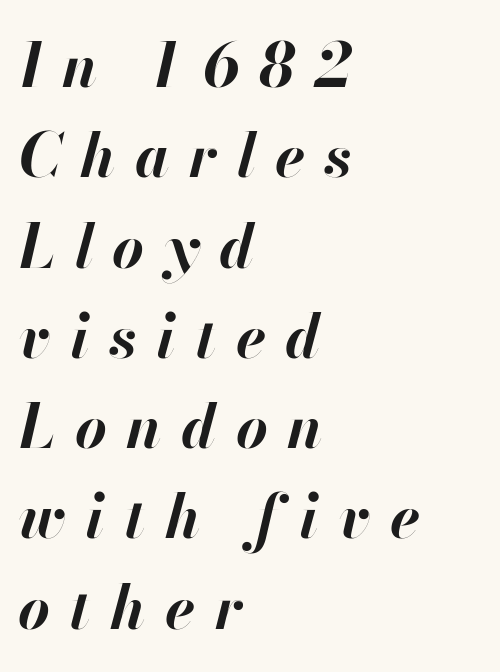
Q: Is the text bold? A: Yes.
Q: Is the text italic (slanted)? A: Yes, it leans right by about 13 degrees.
Q: Is the text underlined? A: No.
Q: How is the paragraph aligned? A: Left-aligned.
Q: Is the spacing between letters normal or unusually wide? A: Unusually wide.
Q: Is the spacing between lines tight, normal or loose? A: Normal.
Q: Width (condensed, normal, or wide)? A: Normal.
Q: Stroke contrast? A: High.
Q: x-height? A: Small.
Q: Monospaced? A: No.
